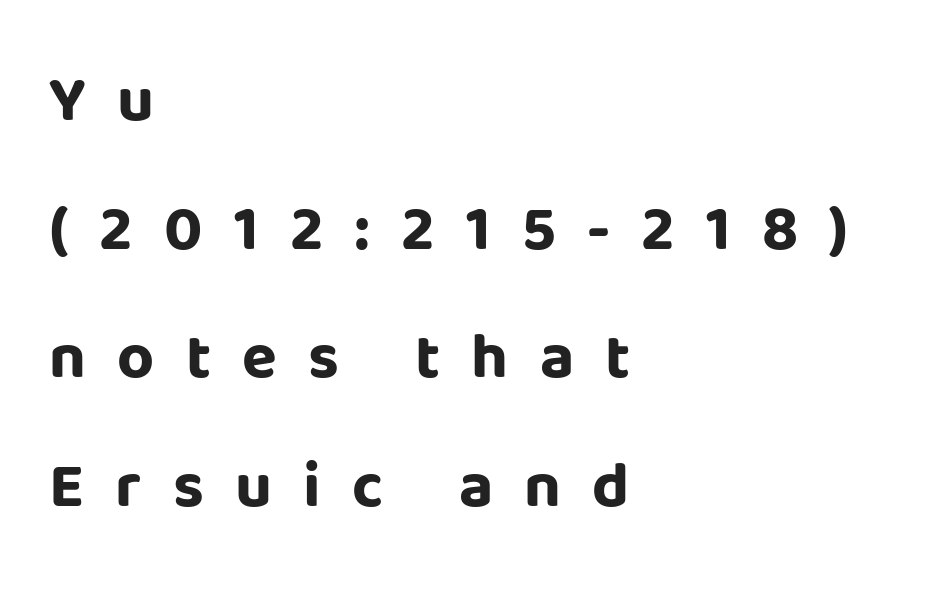
This sample has the flowing, uneven cadence of proportional lettering. Line spacing here is loose. The foot of each line stays bare and open. Do the letters lean? They stand straight.
